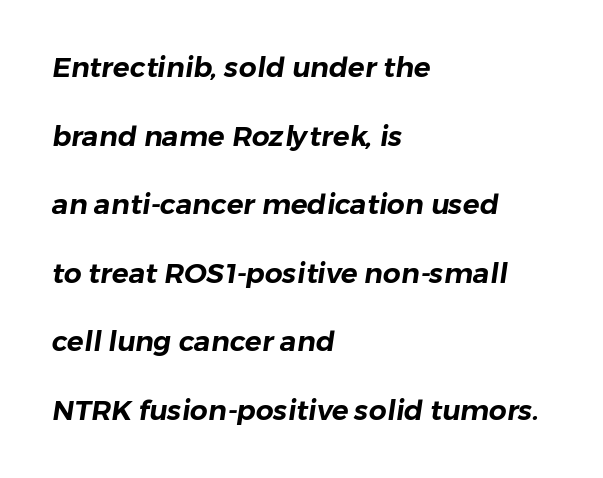
Words float on clear page, feet unadorned. The designer went with a sans here, leaving each stem footless. A typesetter would call this zero additional tracking. The block of text is sparse from top to bottom, with ample space between rows.
